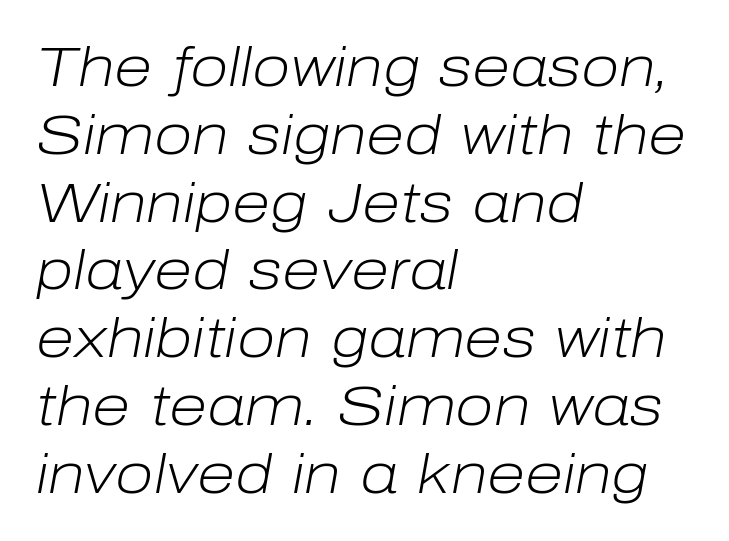
{"italic": "yes", "lean": "right", "slant_degrees": 10, "bold": "no", "weight": "light", "width": "normal", "stroke_contrast": "low", "x_height": "medium", "monospaced": "no", "underline": "no", "align": "left", "line_spacing_ratio": 1.21, "letter_spacing": "normal", "letter_spacing_em": 0.0, "glyph_px": 56}
